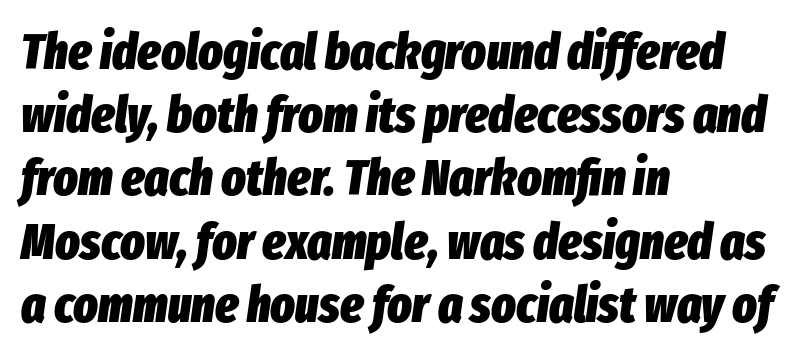
Does the weight exceed regular? Yes, all the way to bold. Which margin do the lines hug? The left one — the right edge is uneven. Inter-character spacing is left at the font's built-in metrics. Plain, unruled lines of type. Is this a fixed-width face? No — the glyphs have proportional, varying widths.
